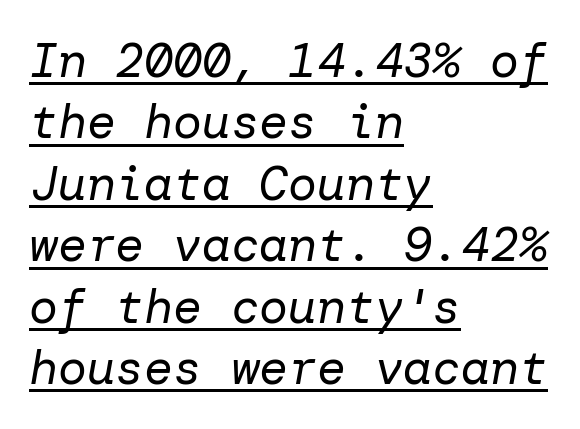
{"italic": "yes", "lean": "right", "slant_degrees": 10, "bold": "no", "weight": "regular", "width": "normal", "stroke_contrast": "low", "x_height": "medium", "underline": "yes", "align": "left", "line_spacing": "normal", "line_spacing_ratio": 1.28, "letter_spacing": "normal", "letter_spacing_em": 0.0, "glyph_px": 48}
